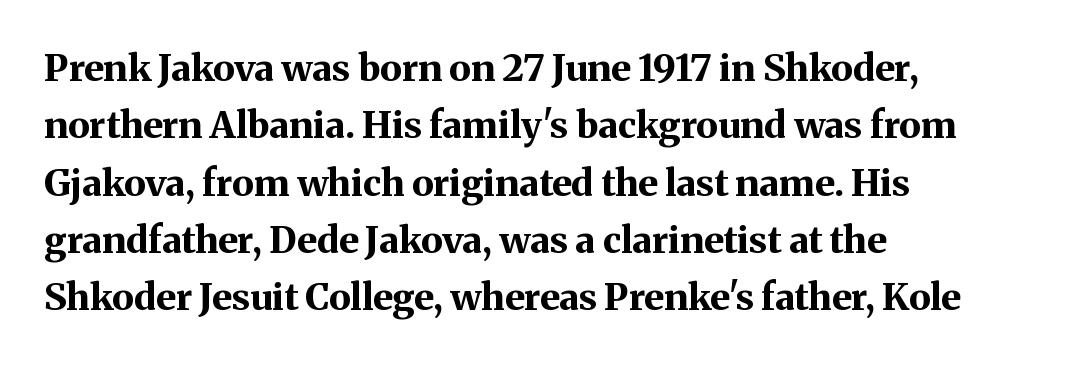
These lines keep a tight, regular rhythm from letter to letter. Stroke thickness is high; the sample reads as a true bold. A typesetter would mark this as roman, not italic. Line beginnings align vertically; line endings do not. The words here are not underlined. Honestly, the row spacing looks completely unremarkable.
